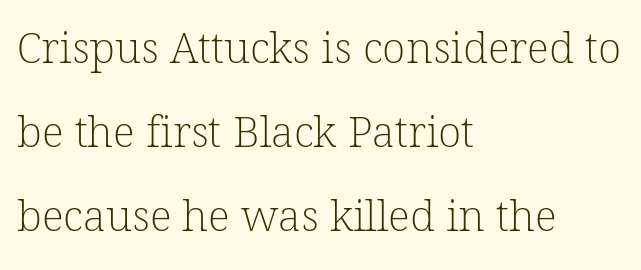
{"serif": "yes", "bold": "no", "weight": "light", "width": "normal", "stroke_contrast": "low", "x_height": "medium", "monospaced": "no", "underline": "no", "align": "left", "line_spacing": "loose", "line_spacing_ratio": 1.95, "letter_spacing": "normal", "letter_spacing_em": 0.0, "glyph_px": 43}
